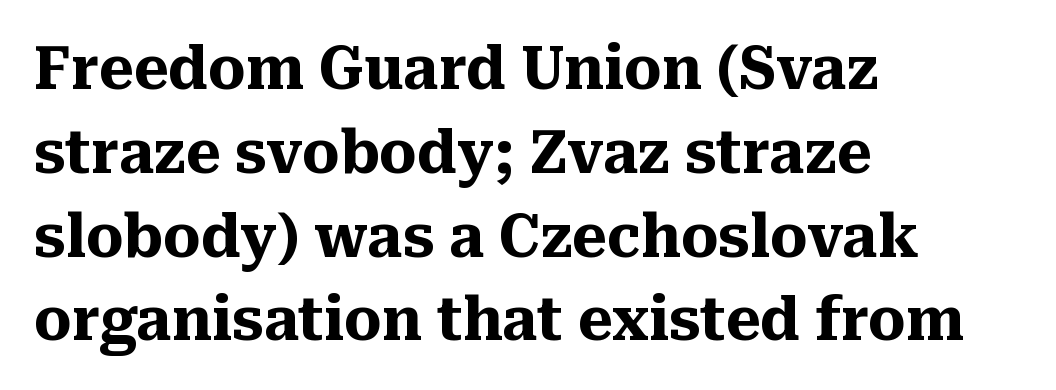
A student would call this left alignment; a typographer would say flush left, rag right. Unmarked baselines from the first word to the last. This sample has the flowing, uneven cadence of proportional lettering. Little horizontal feet cap the strokes, marking this as serif type. When letters stand straight like this, we call the style roman or upright. Horizontal bands of white between lines are of average thickness.
